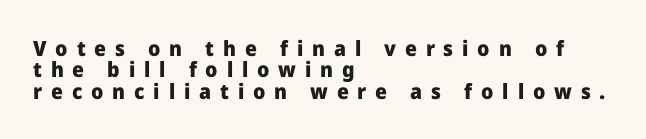
Descenders hang freely into open space. The face used here is rendered with a markedly widened letterfit. If you measured baseline to baseline, you'd find a short distance. Notice how the stems are strictly vertical — no italics here. These lines are set flush left with a ragged right edge. The passage shown is emphatically bold.
